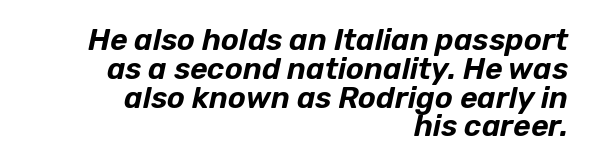
{"italic": "yes", "lean": "right", "slant_degrees": 12, "width": "normal", "stroke_contrast": "low", "x_height": "medium", "monospaced": "no", "underline": "no", "align": "right", "line_spacing": "tight", "line_spacing_ratio": 0.96, "letter_spacing": "normal", "letter_spacing_em": 0.0, "glyph_px": 30}
